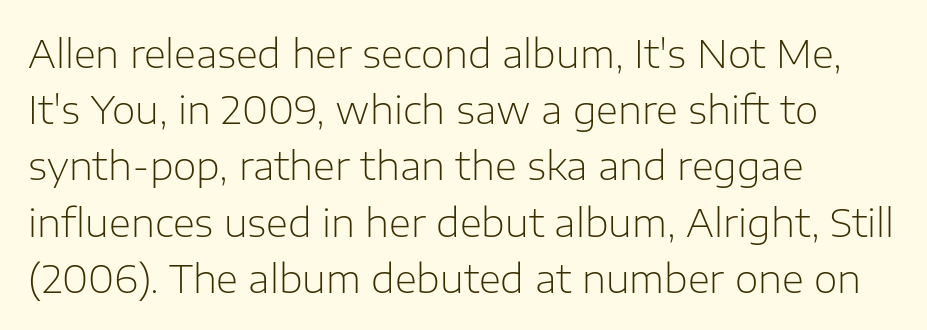
Q: Is the text bold? A: No.
Q: Is the text italic (slanted)? A: No, it is upright.
Q: Is the typeface a serif or a sans-serif typeface? A: Sans-serif.
Q: Is the text underlined? A: No.
Q: How is the paragraph aligned? A: Left-aligned.
Q: Is the spacing between letters normal or unusually wide? A: Normal.
Q: Is the spacing between lines tight, normal or loose? A: Normal.
Q: Width (condensed, normal, or wide)? A: Normal.
Q: Stroke contrast? A: Low.
Q: x-height? A: Medium.
Q: Monospaced? A: No.
